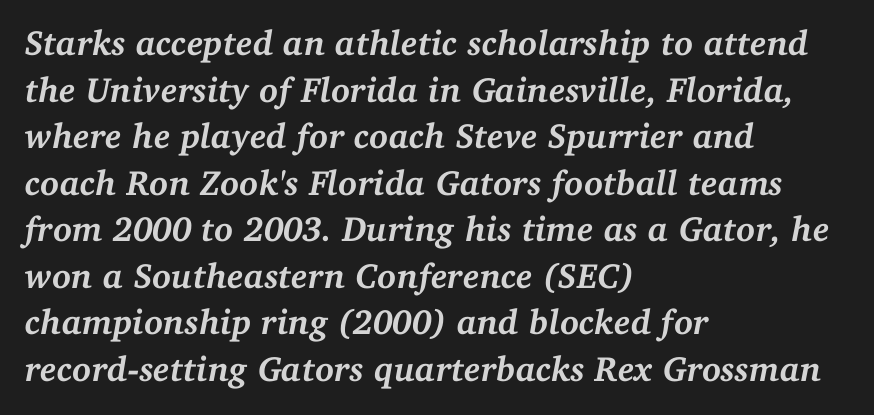
The rendering shows small feet on the letterforms — a serif design. The lines are quadded left. Nobody drew a line under any word here. If you drew a line through each stem, it would be angled.
